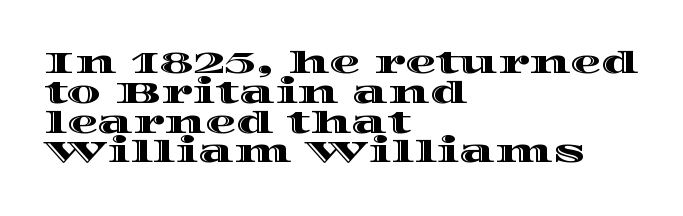
Q: Is the text italic (slanted)? A: No, it is upright.
Q: Is the text underlined? A: No.
Q: How is the paragraph aligned? A: Left-aligned.
Q: Is the spacing between letters normal or unusually wide? A: Normal.
Q: Is the spacing between lines tight, normal or loose? A: Tight.
Q: Width (condensed, normal, or wide)? A: Wide.
Q: x-height? A: Large.
Q: Monospaced? A: No.
